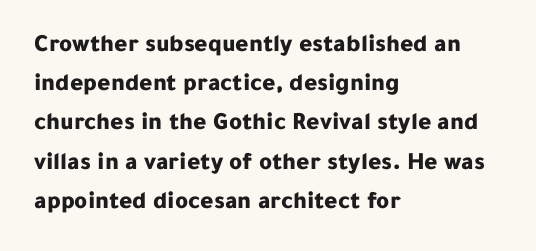
Q: Is the text bold? A: Yes.
Q: Is the text italic (slanted)? A: No, it is upright.
Q: Is the text underlined? A: No.
Q: How is the paragraph aligned? A: Left-aligned.
Q: Is the spacing between letters normal or unusually wide? A: Normal.
Q: Is the spacing between lines tight, normal or loose? A: Normal.
